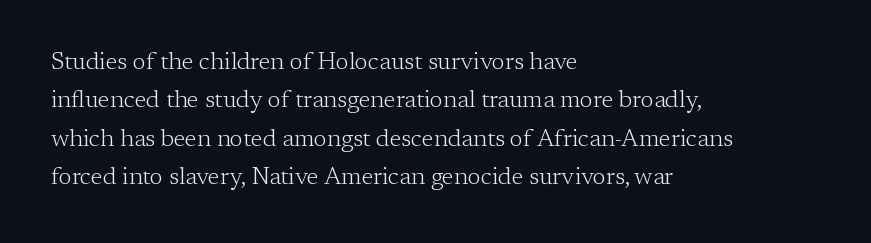
Q: Is the text bold? A: No.
Q: Is the text italic (slanted)? A: No, it is upright.
Q: Is the text underlined? A: No.
Q: How is the paragraph aligned? A: Left-aligned.
Q: Is the spacing between letters normal or unusually wide? A: Normal.
Q: Is the spacing between lines tight, normal or loose? A: Normal.
